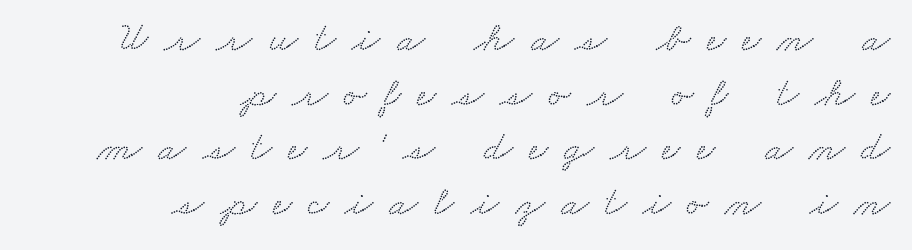
The image shows 41 px wide serif type; set right-aligned, normal line spacing (1.33x), unusually wide letter spacing (+0.4 em), not underlined; low stroke contrast and a small x-height.
